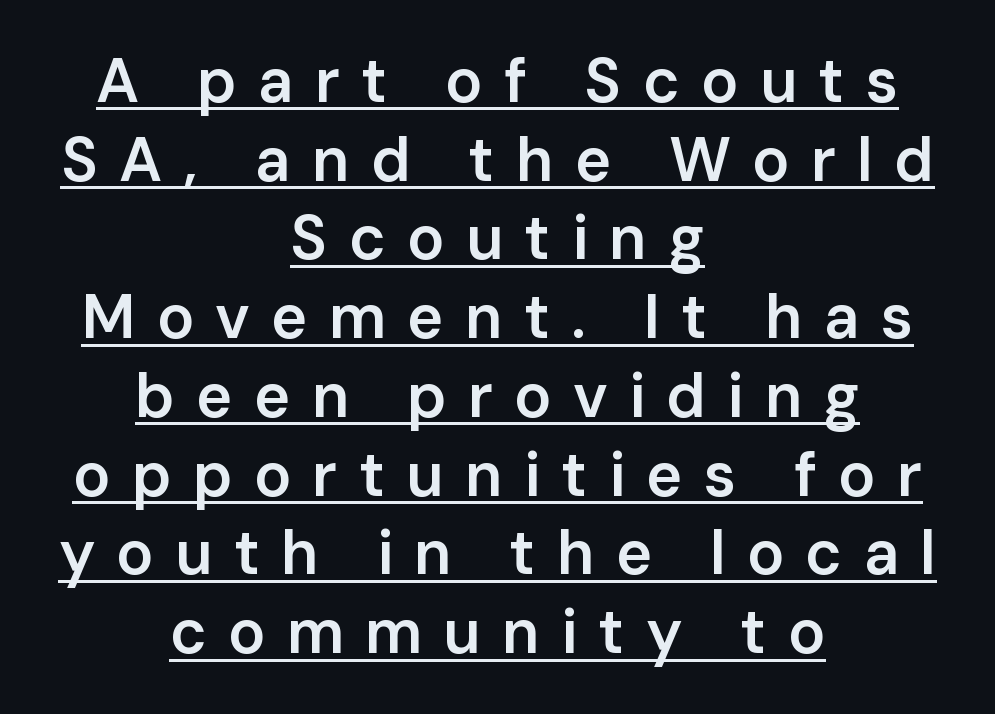
{"serif": "no", "italic": "no", "bold": "semi", "weight": "semibold", "width": "normal", "stroke_contrast": "low", "x_height": "medium", "monospaced": "no", "underline": "yes", "align": "center", "line_spacing": "normal", "line_spacing_ratio": 1.27, "letter_spacing": "wide", "letter_spacing_em": 0.34, "glyph_px": 62}
